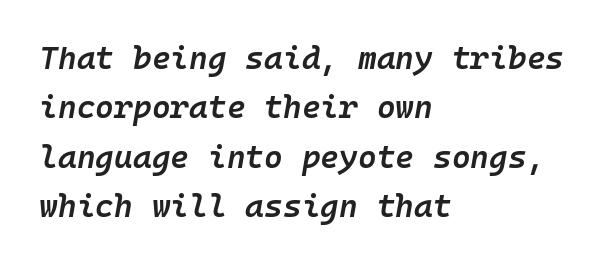
The image shows 32 px semibold type, italic (leaning right), monospaced; set left-aligned, normal line spacing (1.54x), normal letter spacing, not underlined; low stroke contrast and a medium x-height.
